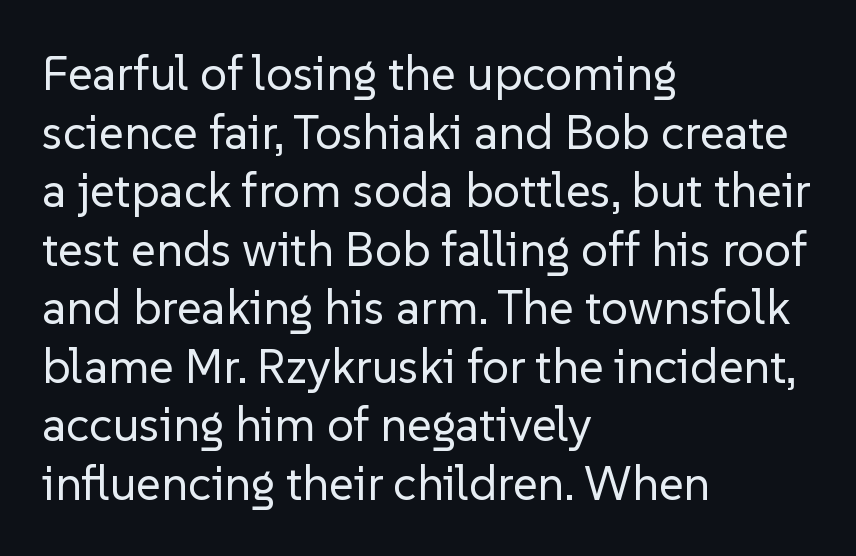
The image shows 48 px regular-weight sans-serif type, upright; set left-aligned, line spacing 1.22x, normal letter spacing, not underlined; low stroke contrast and a medium x-height.
